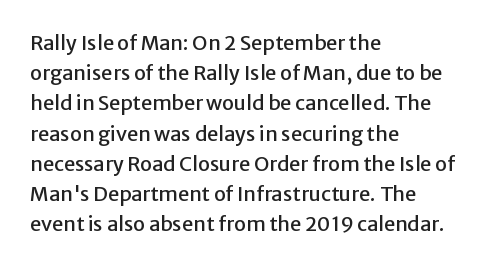
The image shows 20 px text type, upright; set left-aligned, normal line spacing (1.51x), normal letter spacing, not underlined.
